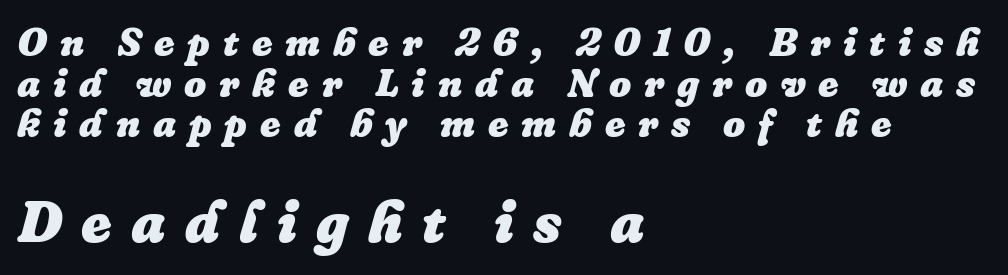
Q: Is the text bold? A: Yes.
Q: Is the text italic (slanted)? A: Yes, it leans right by about 16 degrees.
Q: Is the text underlined? A: No.
Q: How is the paragraph aligned? A: Left-aligned.
Q: Is the spacing between letters normal or unusually wide? A: Unusually wide.
Q: Is the spacing between lines tight, normal or loose? A: Tight.
Q: Which block of text is set in a larger size, the first (top) or the second (bottom)? A: The second (bottom) one.
Q: Width (condensed, normal, or wide)? A: Normal.
Q: Stroke contrast? A: Low.
Q: x-height? A: Medium.
Q: Monospaced? A: No.
